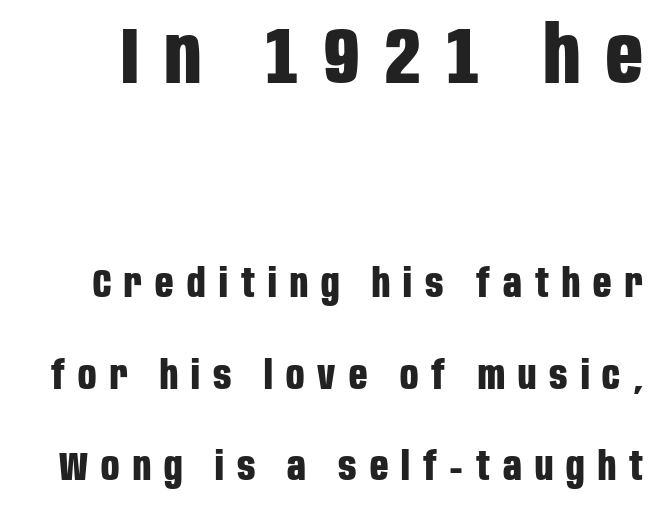
Q: Is the text bold? A: Yes.
Q: Is the text italic (slanted)? A: No, it is upright.
Q: Is the typeface a serif or a sans-serif typeface? A: Sans-serif.
Q: Is the text underlined? A: No.
Q: Is the spacing between letters normal or unusually wide? A: Unusually wide.
Q: Is the spacing between lines tight, normal or loose? A: Loose.
Q: Which block of text is set in a larger size, the first (top) or the second (bottom)? A: The first (top) one.
Q: Width (condensed, normal, or wide)? A: Condensed.
Q: Stroke contrast? A: Low.
Q: x-height? A: Large.
Q: Monospaced? A: No.
